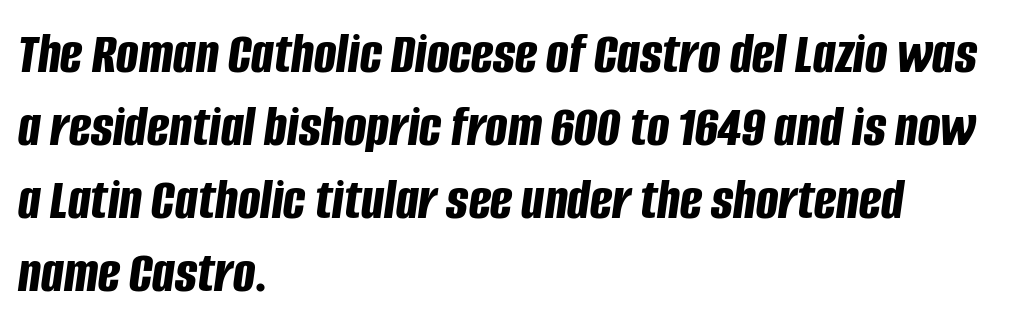
{"italic": "yes", "lean": "right", "slant_degrees": 8, "bold": "yes", "weight": "bold", "width": "condensed", "stroke_contrast": "low", "x_height": "large", "monospaced": "no", "underline": "no", "align": "left", "line_spacing_ratio": 1.24, "letter_spacing": "normal", "letter_spacing_em": 0.0, "glyph_px": 59}
